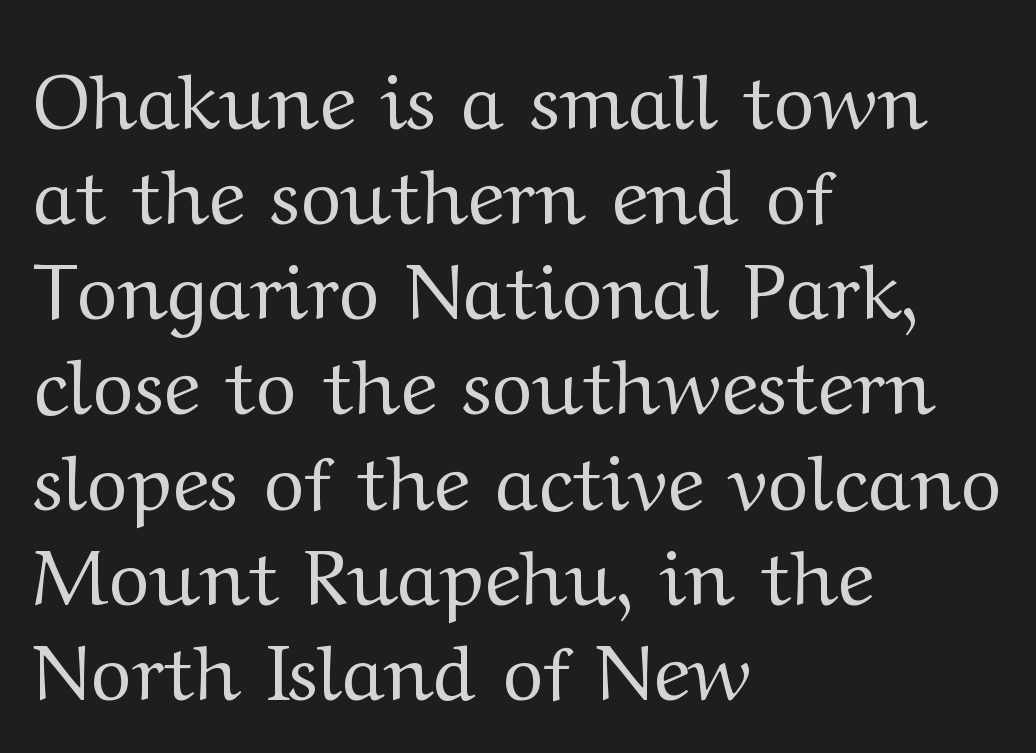
Default kerning and tracking; the words read as compact shapes. The lines are quadded left. Is there any slant? The stems are plumb. On a weight scale, this lands at 450 or below.
